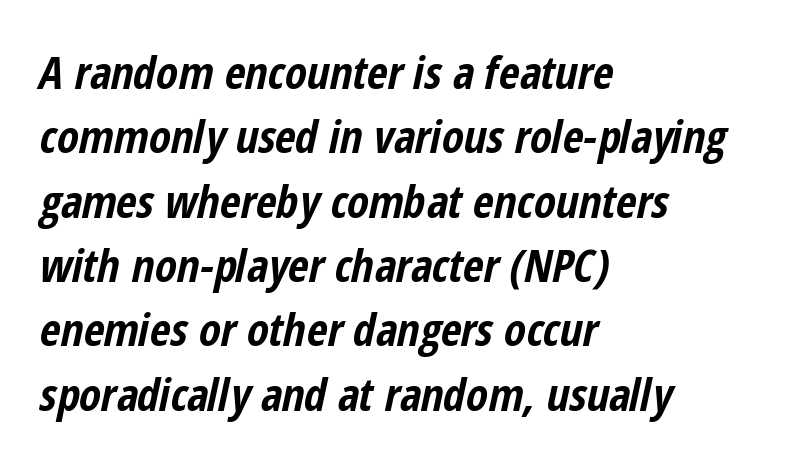
The image shows 45 px bold, condensed type, italic (leaning right); set left-aligned, normal line spacing (1.43x), normal letter spacing, not underlined; low stroke contrast and a medium x-height.
